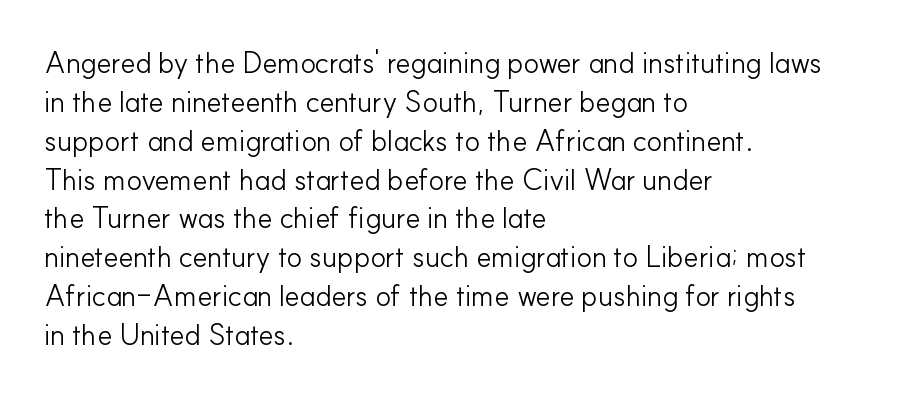
Q: Is the text bold? A: No.
Q: Is the text italic (slanted)? A: No, it is upright.
Q: Is the typeface a serif or a sans-serif typeface? A: Sans-serif.
Q: Is the text underlined? A: No.
Q: How is the paragraph aligned? A: Left-aligned.
Q: Is the spacing between letters normal or unusually wide? A: Normal.
Q: Is the spacing between lines tight, normal or loose? A: Normal.
Q: Width (condensed, normal, or wide)? A: Normal.
Q: Stroke contrast? A: Low.
Q: x-height? A: Small.
Q: Monospaced? A: No.
